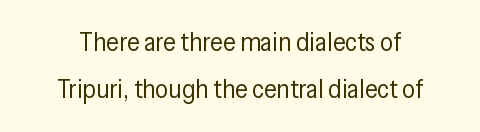
{"italic": "no", "bold": "no", "underline": "no", "line_spacing_ratio": 1.81, "letter_spacing": "normal", "letter_spacing_em": 0.0, "glyph_px": 26}
